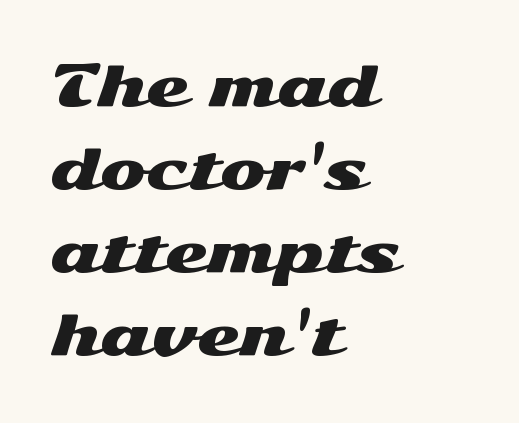
This is sans-serif lettering, the kind often seen on screens and signage. Varying glyph widths throughout — classic text-font behaviour. The rows are spaced the way most documents space them.
